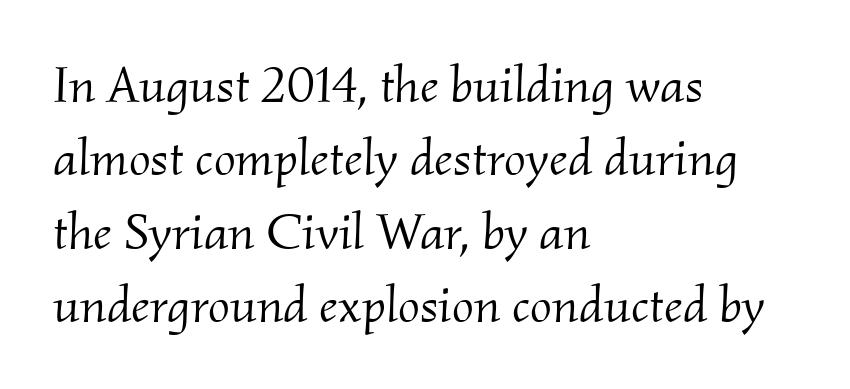
The image shows 52 px light serif type, italic (leaning right); set left-aligned, normal line spacing (1.41x), normal letter spacing, not underlined; medium stroke contrast and a small x-height.
